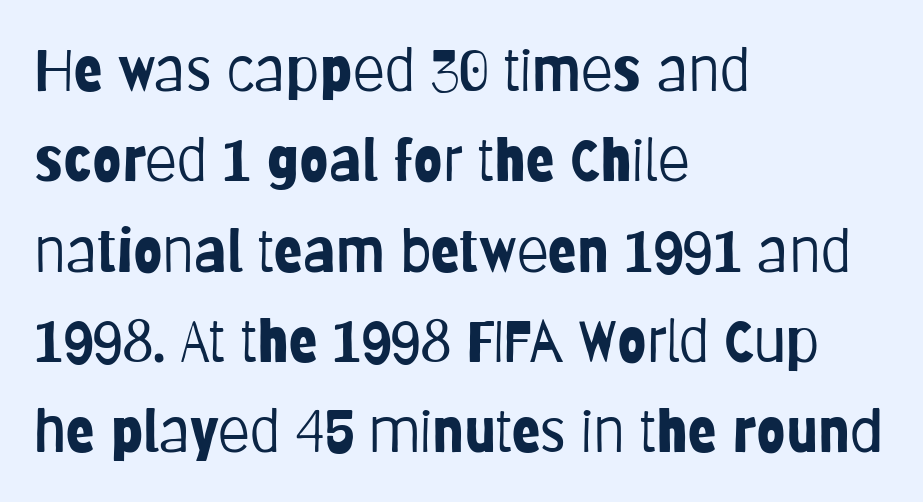
{"serif": "no", "italic": "no", "bold": "no", "weight": "light", "width": "condensed", "stroke_contrast": "low", "x_height": "large", "monospaced": "no", "underline": "no", "align": "left", "line_spacing": "normal", "line_spacing_ratio": 1.53, "letter_spacing": "normal", "letter_spacing_em": 0.0, "glyph_px": 59}
